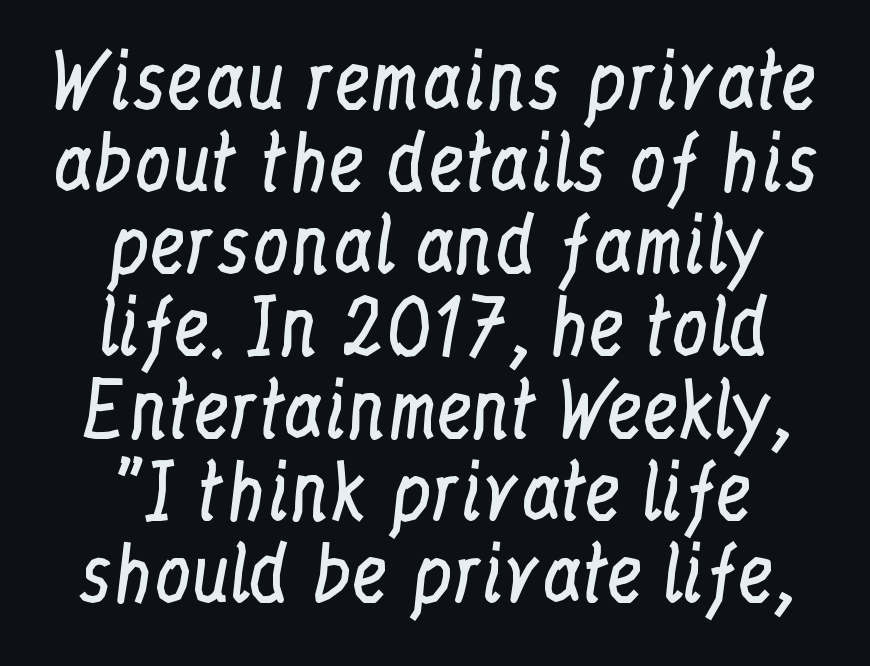
{"serif": "yes", "bold": "no", "weight": "regular", "width": "condensed", "stroke_contrast": "low", "x_height": "medium", "monospaced": "no", "underline": "no", "align": "center", "line_spacing": "tight", "line_spacing_ratio": 1.11, "letter_spacing": "normal", "letter_spacing_em": 0.0, "glyph_px": 74}
